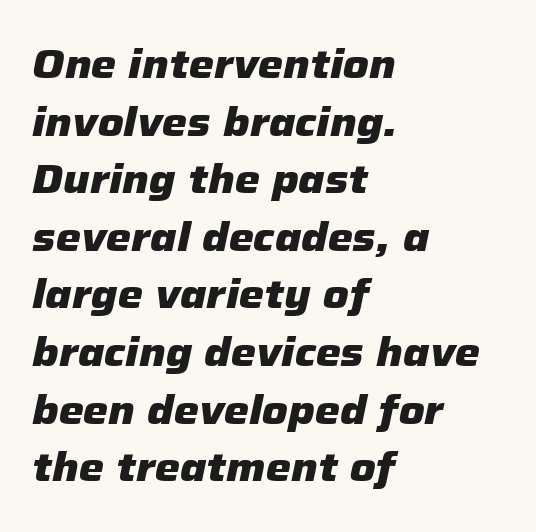
Q: Is the text bold? A: Yes.
Q: Is the text italic (slanted)? A: Yes, it leans right by about 12 degrees.
Q: Is the text underlined? A: No.
Q: How is the paragraph aligned? A: Left-aligned.
Q: Is the spacing between letters normal or unusually wide? A: Normal.
Q: Is the spacing between lines tight, normal or loose? A: Normal.
Q: Width (condensed, normal, or wide)? A: Normal.
Q: Stroke contrast? A: Low.
Q: x-height? A: Medium.
Q: Monospaced? A: No.
